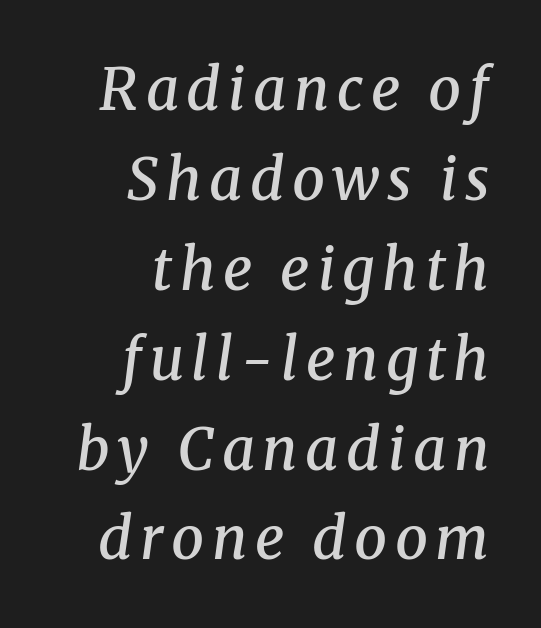
The image shows 58 px semibold serif type, italic (leaning right); set right-aligned, normal line spacing (1.55x), not underlined; medium stroke contrast and a medium x-height.
